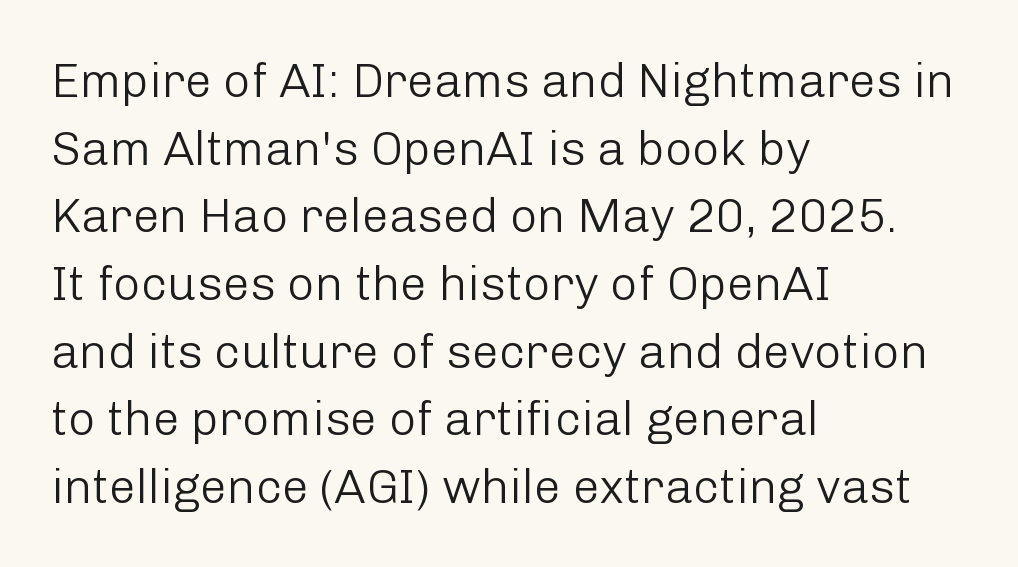
This rendering features lettering with no underline. The letters look calm and open, with moderate or lighter stems. Every stem runs plumb, perpendicular to the baseline. The characters display no serif detailing; their extremities are plain.
